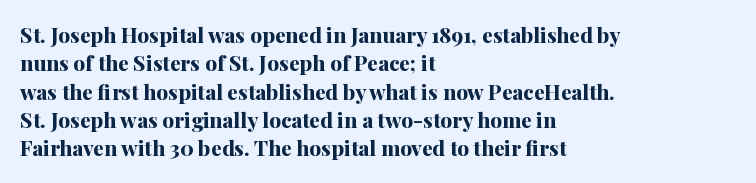
The image shows 21 px bold type, upright; set left-aligned, normal line spacing (1.35x), normal letter spacing, not underlined.
